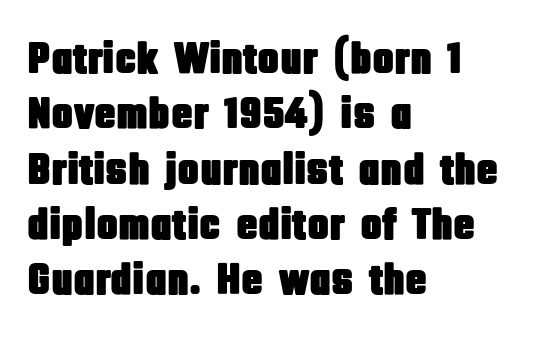
These lines are composed in type without serifs. The passage shown is not underscored anywhere. Ordinary non-slanted type is in use. Left-aligned paragraph, ragged on the right. Note the varied advance widths — an 'i' is clearly narrower than an 'm'.
